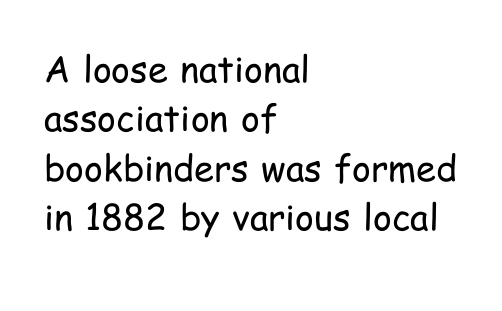
Q: Is the text bold? A: No.
Q: Is the text italic (slanted)? A: No, it is upright.
Q: Is the typeface a serif or a sans-serif typeface? A: Sans-serif.
Q: Is the text underlined? A: No.
Q: How is the paragraph aligned? A: Left-aligned.
Q: Is the spacing between letters normal or unusually wide? A: Normal.
Q: Is the spacing between lines tight, normal or loose? A: Normal.
Q: Width (condensed, normal, or wide)? A: Condensed.
Q: Stroke contrast? A: Low.
Q: x-height? A: Medium.
Q: Monospaced? A: No.
